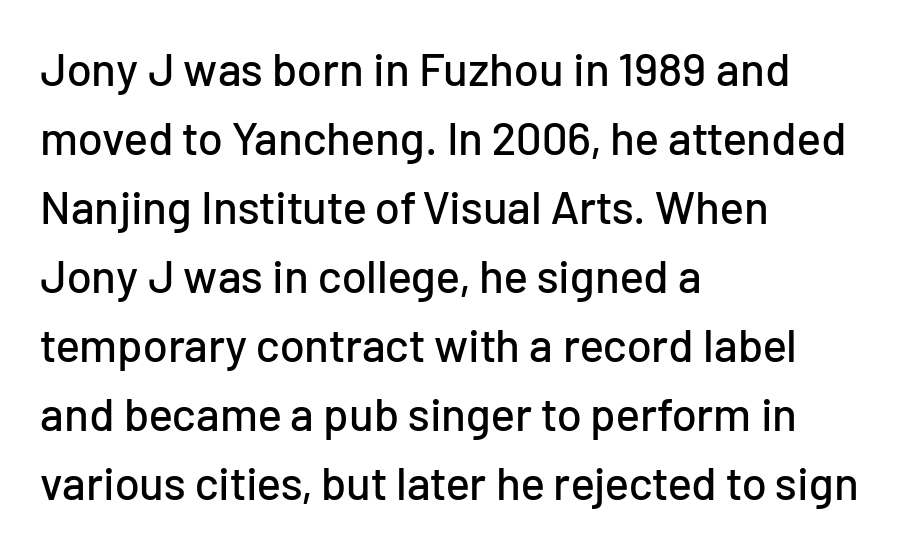
Varying glyph widths throughout — classic text-font behaviour. Compared with typical paragraphs, the rows here are spaced about the same. No extra tracking has been applied to these lines. The strip under each line holds only bare page.
